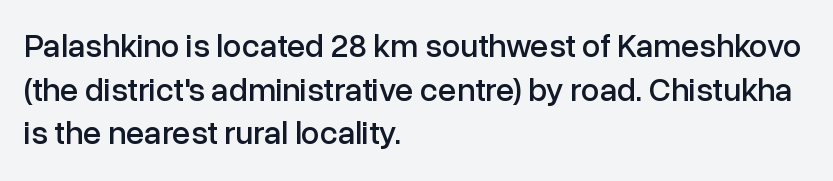
Q: Is the text italic (slanted)? A: No, it is upright.
Q: Is the typeface a serif or a sans-serif typeface? A: Sans-serif.
Q: Is the text underlined? A: No.
Q: How is the paragraph aligned? A: Left-aligned.
Q: Is the spacing between letters normal or unusually wide? A: Normal.
Q: Is the spacing between lines tight, normal or loose? A: Normal.
Q: Width (condensed, normal, or wide)? A: Normal.
Q: Stroke contrast? A: Low.
Q: x-height? A: Medium.
Q: Monospaced? A: No.
